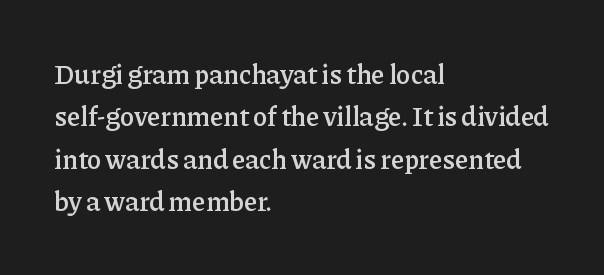
{"italic": "no", "bold": "semi", "underline": "no", "align": "left", "line_spacing": "normal", "line_spacing_ratio": 1.57, "letter_spacing": "normal", "letter_spacing_em": 0.0, "glyph_px": 27}
